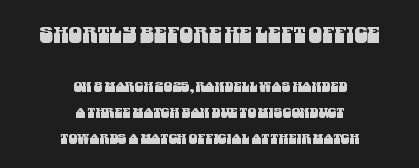
{"underline": "no", "align": "center", "line_spacing_ratio": 1.85, "letter_spacing": "normal", "letter_spacing_em": 0.0, "larger_block": "first", "size_ratio": 1.57, "glyph_px": 22}
